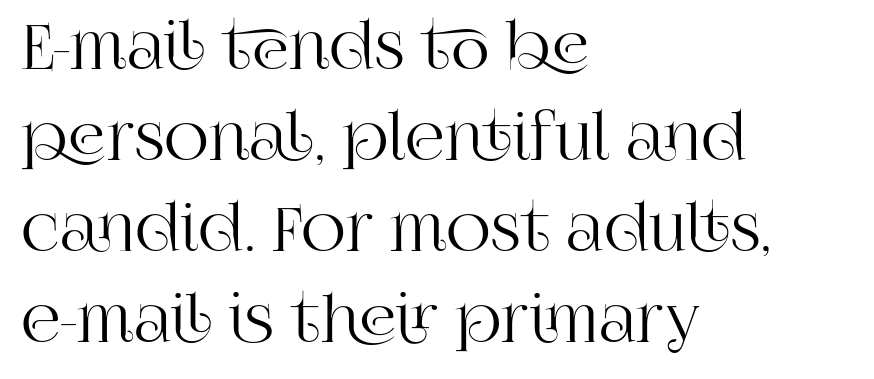
Q: Is the text italic (slanted)? A: No, it is upright.
Q: Is the typeface a serif or a sans-serif typeface? A: Serif.
Q: Is the text underlined? A: No.
Q: How is the paragraph aligned? A: Left-aligned.
Q: Is the spacing between letters normal or unusually wide? A: Normal.
Q: Is the spacing between lines tight, normal or loose? A: Normal.
Q: Width (condensed, normal, or wide)? A: Normal.
Q: Stroke contrast? A: High.
Q: x-height? A: Large.
Q: Monospaced? A: No.
